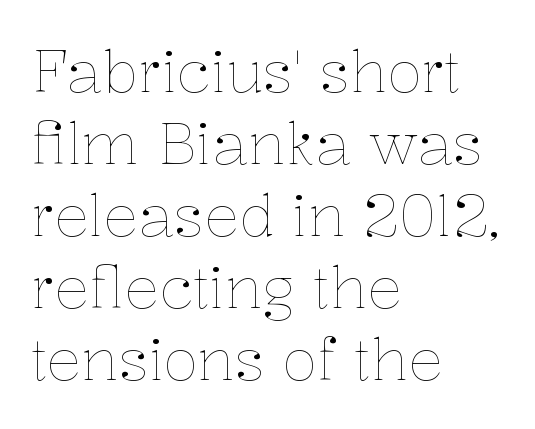
Q: Is the text bold? A: No.
Q: Is the text italic (slanted)? A: No, it is upright.
Q: Is the text underlined? A: No.
Q: How is the paragraph aligned? A: Left-aligned.
Q: Is the spacing between letters normal or unusually wide? A: Normal.
Q: Width (condensed, normal, or wide)? A: Normal.
Q: Stroke contrast? A: Low.
Q: x-height? A: Medium.
Q: Monospaced? A: No.
